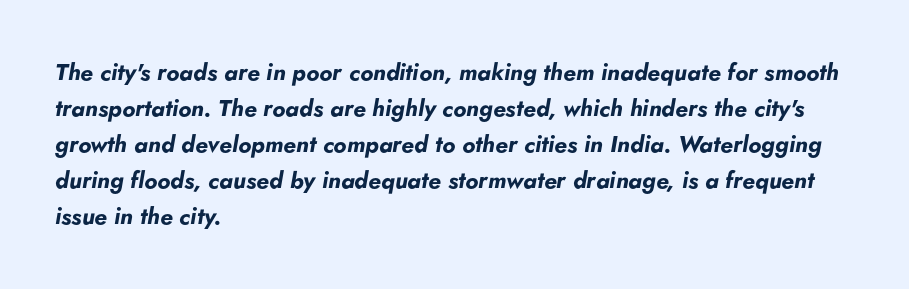
{"italic": "yes", "lean": "right", "slant_degrees": 5, "bold": "yes", "underline": "no", "align": "left", "line_spacing": "normal", "line_spacing_ratio": 1.57, "letter_spacing": "normal", "letter_spacing_em": 0.0, "glyph_px": 23}
